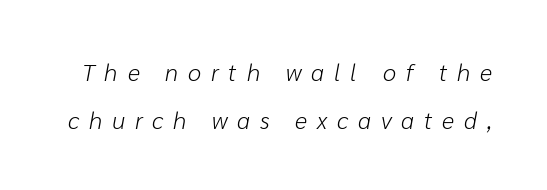
{"italic": "yes", "lean": "right", "slant_degrees": 10, "bold": "no", "underline": "no", "line_spacing": "loose", "line_spacing_ratio": 1.98, "letter_spacing": "wide", "letter_spacing_em": 0.41, "glyph_px": 24}
